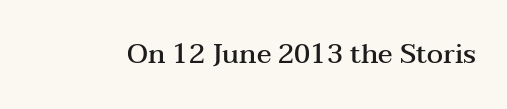
{"italic": "no", "bold": "semi", "underline": "no", "letter_spacing": "normal", "letter_spacing_em": 0.0, "glyph_px": 27}
